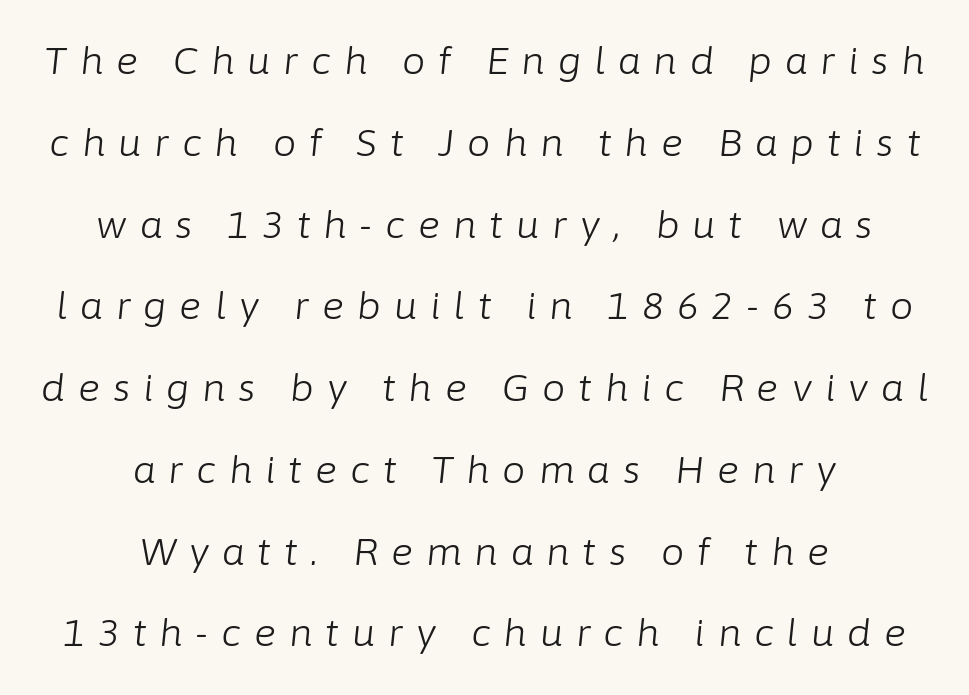
Q: Is the text bold? A: No.
Q: Is the text italic (slanted)? A: Yes, it leans right by about 6 degrees.
Q: Is the text underlined? A: No.
Q: How is the paragraph aligned? A: Centered.
Q: Is the spacing between letters normal or unusually wide? A: Unusually wide.
Q: Is the spacing between lines tight, normal or loose? A: Loose.
Q: Width (condensed, normal, or wide)? A: Normal.
Q: Stroke contrast? A: Low.
Q: x-height? A: Medium.
Q: Monospaced? A: No.
